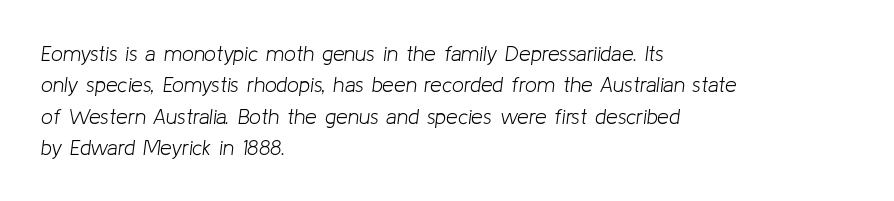
The image shows 21 px text type, italic (leaning right); set left-aligned, normal line spacing (1.49x), normal letter spacing, not underlined.
